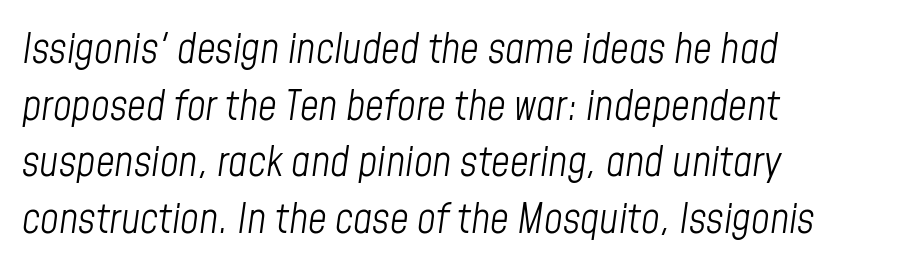
Is the type slanted? Yes — the strokes lean at a clear angle. Weight: in the light-to-regular range. Interline gaps are of average width in this sample. Here the glyphs are tracked normally, forming tight word shapes. Lines of text with bare space underneath. Note the varied advance widths — an 'i' is clearly narrower than an 'm'.
